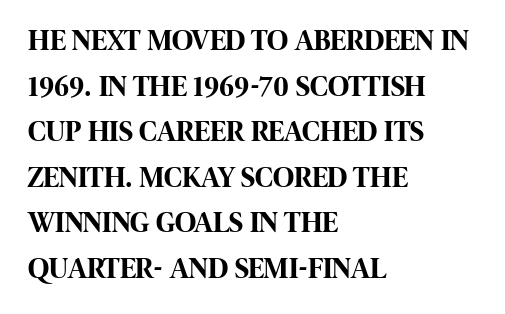
Q: Is the text bold? A: Yes.
Q: Is the text italic (slanted)? A: No, it is upright.
Q: Is the typeface a serif or a sans-serif typeface? A: Sans-serif.
Q: Is the text underlined? A: No.
Q: How is the paragraph aligned? A: Left-aligned.
Q: Is the spacing between letters normal or unusually wide? A: Normal.
Q: Is the spacing between lines tight, normal or loose? A: Normal.
Q: Width (condensed, normal, or wide)? A: Condensed.
Q: Stroke contrast? A: High.
Q: x-height? A: Large.
Q: Monospaced? A: No.
